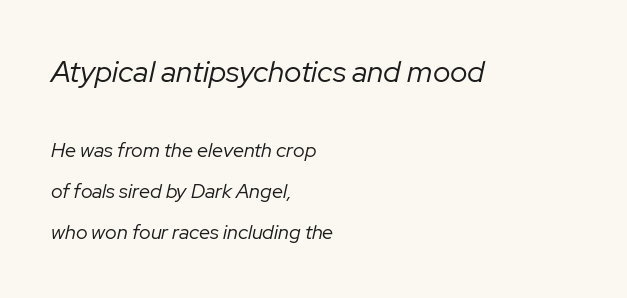
Q: Is the text bold? A: No.
Q: Is the text italic (slanted)? A: Yes, it leans right by about 12 degrees.
Q: Is the text underlined? A: No.
Q: How is the paragraph aligned? A: Left-aligned.
Q: Is the spacing between letters normal or unusually wide? A: Normal.
Q: Is the spacing between lines tight, normal or loose? A: Loose.
Q: Which block of text is set in a larger size, the first (top) or the second (bottom)? A: The first (top) one.
Q: Width (condensed, normal, or wide)? A: Normal.
Q: Stroke contrast? A: Low.
Q: x-height? A: Medium.
Q: Monospaced? A: No.
